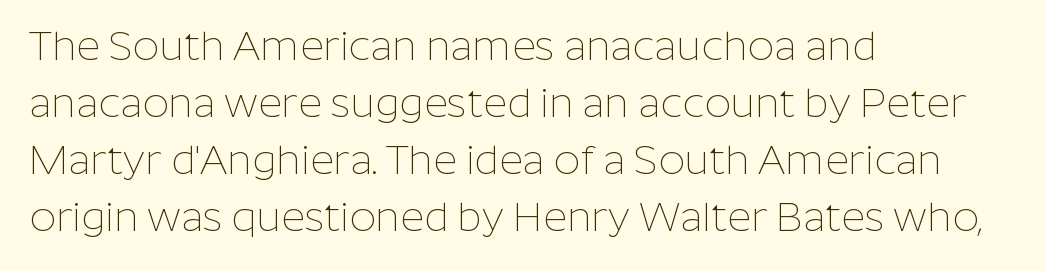
The image shows 41 px thin sans-serif type, upright; set left-aligned, normal line spacing (1.39x), normal letter spacing, not underlined; low stroke contrast and a medium x-height.
